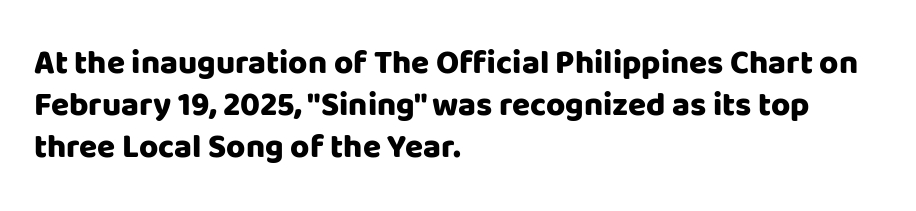
The image shows 33 px heavy sans-serif type, upright; set left-aligned, normal line spacing (1.27x), normal letter spacing, not underlined; low stroke contrast and a large x-height.
